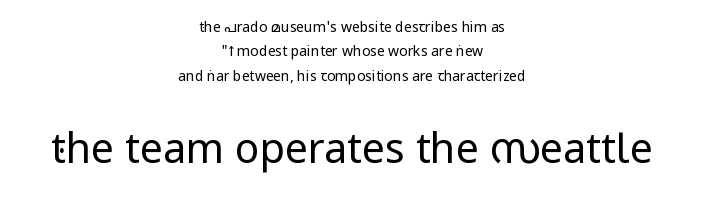
The letters stand upright; this is a roman face. Each word holds together tightly as a unit, with standard inter-letter gaps. The later block is typeset at a bigger size than the earlier block. The passage shown is not underscored anywhere.
